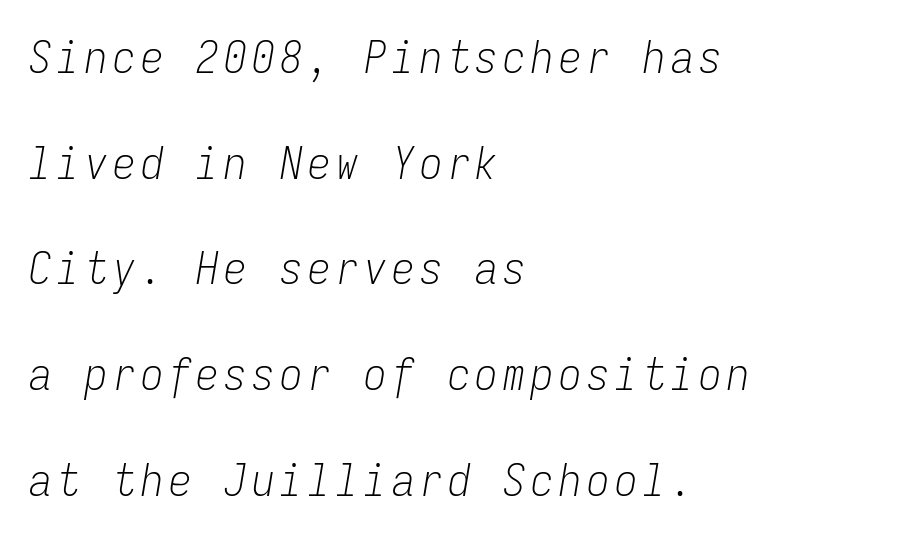
The image shows 45 px light, condensed type, italic (leaning right), monospaced; set left-aligned, loose line spacing (2.35x), not underlined; low stroke contrast and a medium x-height.
